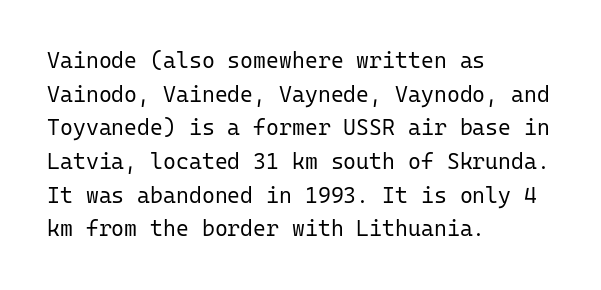
Q: Is the text bold? A: No.
Q: Is the text italic (slanted)? A: No, it is upright.
Q: Is the text underlined? A: No.
Q: How is the paragraph aligned? A: Left-aligned.
Q: Is the spacing between letters normal or unusually wide? A: Normal.
Q: Is the spacing between lines tight, normal or loose? A: Normal.
